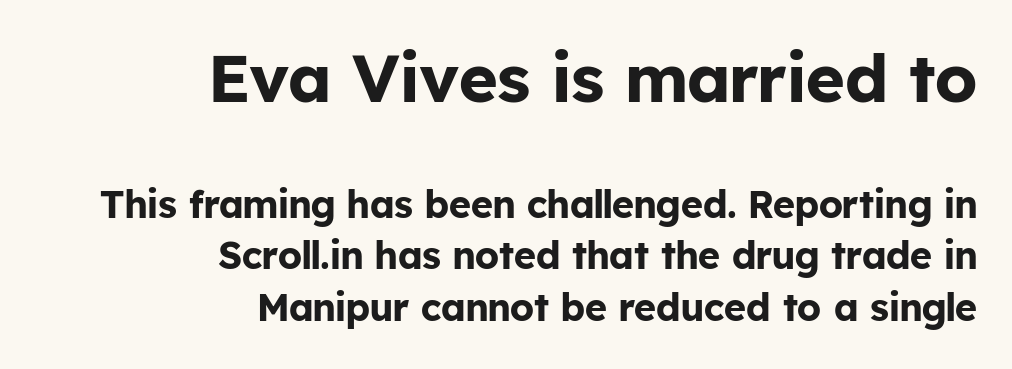
The image shows 67 px bold sans-serif type, upright; set right-aligned, normal line spacing (1.36x), normal letter spacing, not underlined; the first (top) block is 1.76x larger; low stroke contrast and a medium x-height.
